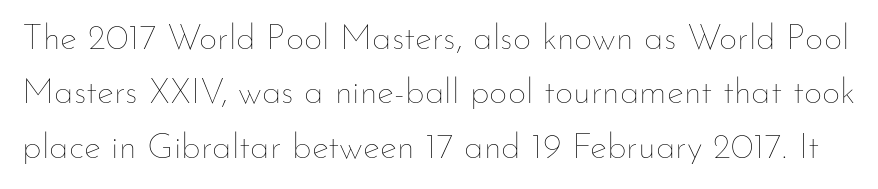
There is no visible air inserted between adjacent glyphs. The letters look calm and open, with moderate or lighter stems. Baseline-to-baseline distance is the conventional proportion of letter height. Do the characters align in a grid? No, the font is proportional. Vertical strokes here are truly vertical.
